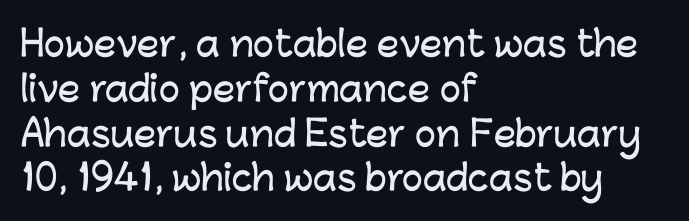
Posture: vertical. Tracking here is standard; glyphs follow each other at the usual distance. Are there feet on the stems? There aren't — it's a sans. Note the varied advance widths — an 'i' is clearly narrower than an 'm'.
